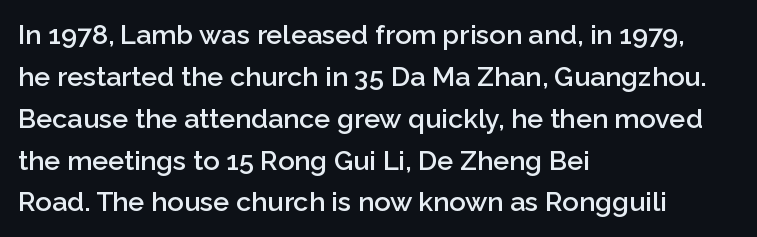
{"italic": "no", "bold": "semi", "underline": "no", "align": "left", "line_spacing": "normal", "line_spacing_ratio": 1.55, "letter_spacing": "normal", "letter_spacing_em": 0.0, "glyph_px": 27}
